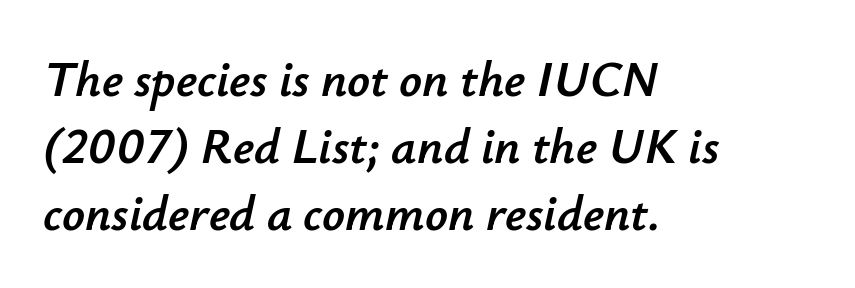
The image shows 50 px text type, italic (leaning right); set left-aligned, normal line spacing (1.34x), normal letter spacing, not underlined; low stroke contrast and a small x-height.
